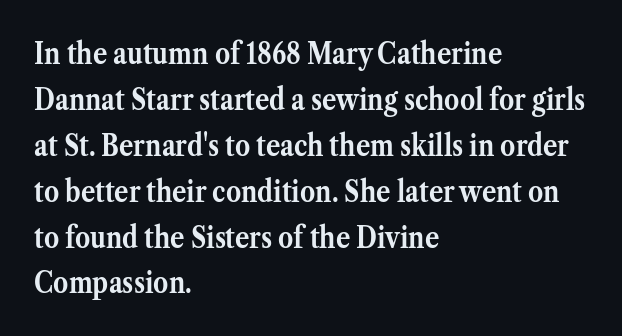
Q: Is the text bold? A: Yes.
Q: Is the text italic (slanted)? A: No, it is upright.
Q: Is the typeface a serif or a sans-serif typeface? A: Serif.
Q: Is the text underlined? A: No.
Q: How is the paragraph aligned? A: Left-aligned.
Q: Is the spacing between letters normal or unusually wide? A: Normal.
Q: Is the spacing between lines tight, normal or loose? A: Normal.
Q: Width (condensed, normal, or wide)? A: Normal.
Q: Stroke contrast? A: Medium.
Q: x-height? A: Medium.
Q: Monospaced? A: No.
